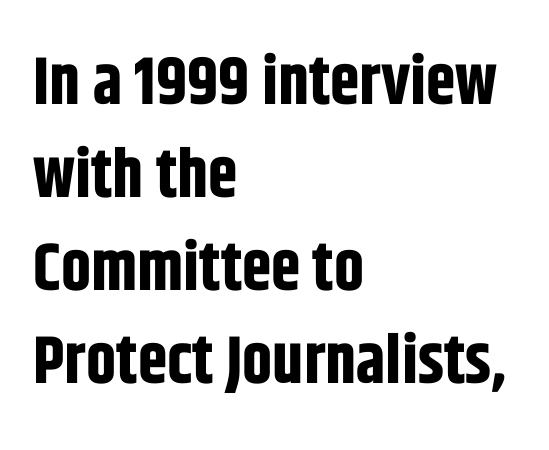
{"serif": "no", "italic": "no", "bold": "yes", "weight": "bold", "width": "condensed", "stroke_contrast": "low", "x_height": "large", "monospaced": "no", "underline": "no", "align": "left", "line_spacing": "normal", "line_spacing_ratio": 1.39, "letter_spacing": "normal", "letter_spacing_em": 0.0, "glyph_px": 67}
